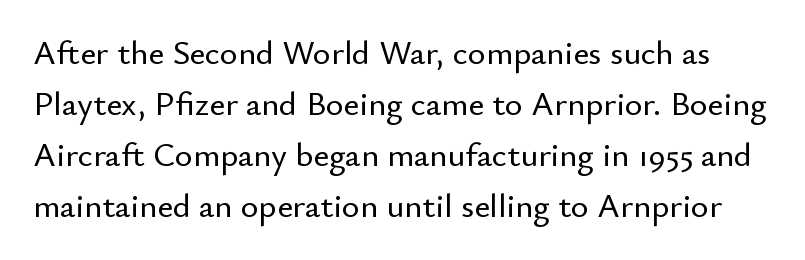
Q: Is the text italic (slanted)? A: No, it is upright.
Q: Is the typeface a serif or a sans-serif typeface? A: Sans-serif.
Q: Is the text underlined? A: No.
Q: Is the spacing between letters normal or unusually wide? A: Normal.
Q: Is the spacing between lines tight, normal or loose? A: Normal.
Q: Width (condensed, normal, or wide)? A: Normal.
Q: Stroke contrast? A: Low.
Q: x-height? A: Small.
Q: Monospaced? A: No.
